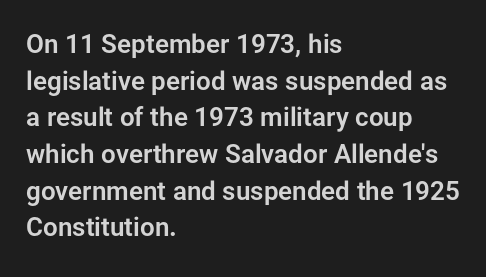
Q: Is the text italic (slanted)? A: No, it is upright.
Q: Is the text underlined? A: No.
Q: How is the paragraph aligned? A: Left-aligned.
Q: Is the spacing between letters normal or unusually wide? A: Normal.
Q: Is the spacing between lines tight, normal or loose? A: Normal.
